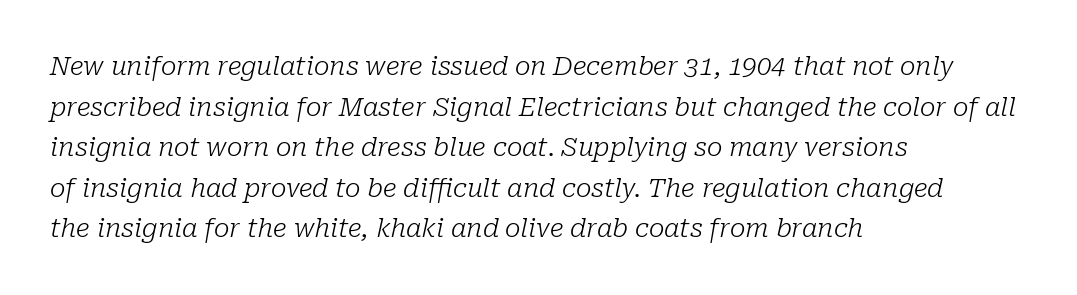
Rows of type keep a routine distance in the vertical direction. The glyphs are unaccompanied by any horizontal stroke below them. An italicized treatment has been applied to the whole sample. Is the block centered? No — it sits flush against the left margin. Honestly, the letter spacing is just normal — you wouldn't notice it.
